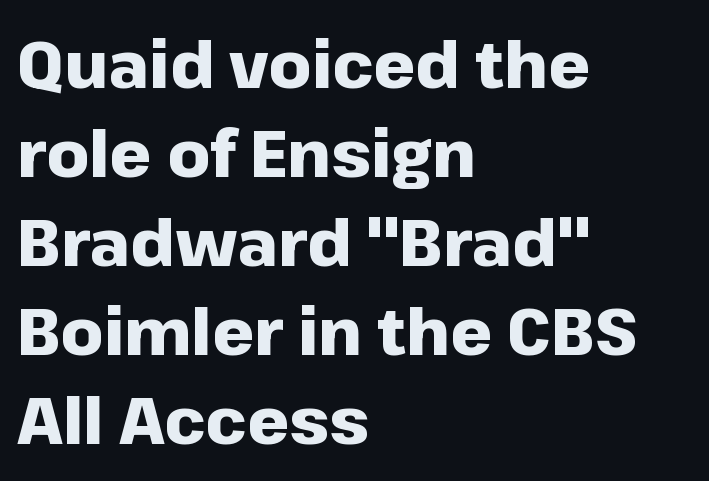
The image shows 66 px heavy sans-serif type, upright; set left-aligned, normal line spacing (1.35x), normal letter spacing, not underlined; low stroke contrast and a medium x-height.
